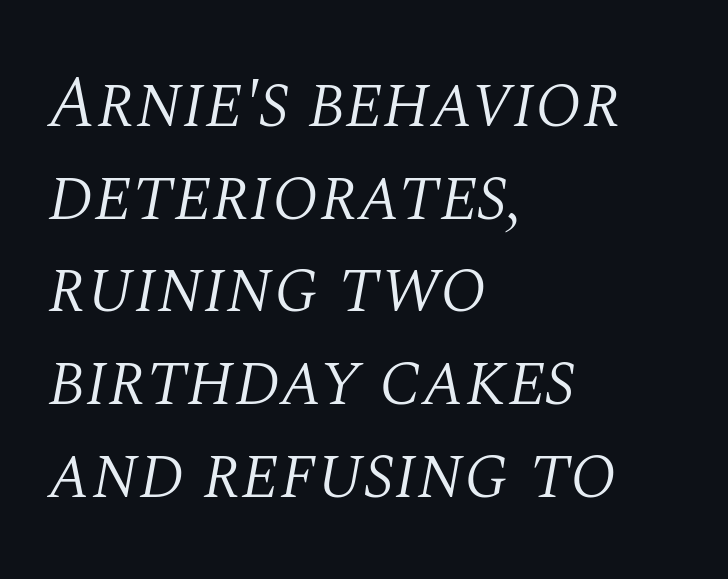
The image shows 73 px light serif type, italic (leaning right); set left-aligned, normal line spacing (1.27x), normal letter spacing, not underlined; medium stroke contrast and a large x-height.
